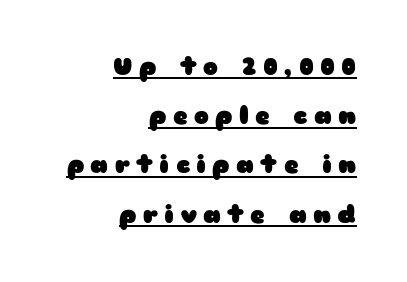
Q: Is the text bold? A: Yes.
Q: Is the text italic (slanted)? A: No, it is upright.
Q: Is the text underlined? A: Yes.
Q: How is the paragraph aligned? A: Right-aligned.
Q: Is the spacing between letters normal or unusually wide? A: Unusually wide.
Q: Is the spacing between lines tight, normal or loose? A: Loose.
